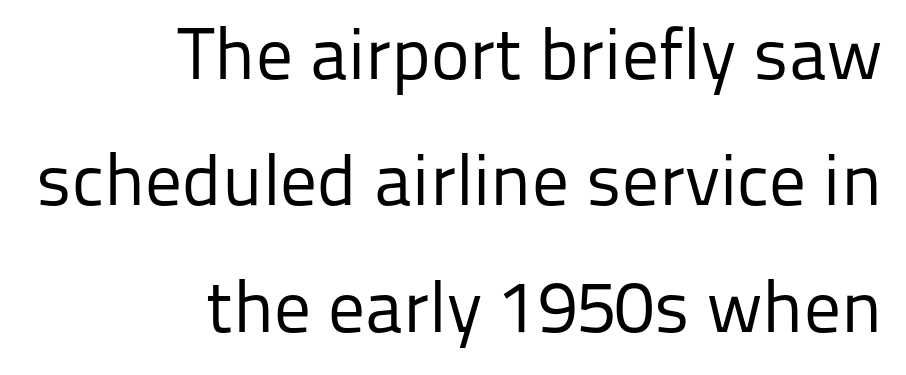
Q: Is the text bold? A: No.
Q: Is the text italic (slanted)? A: No, it is upright.
Q: Is the typeface a serif or a sans-serif typeface? A: Sans-serif.
Q: Is the text underlined? A: No.
Q: How is the paragraph aligned? A: Right-aligned.
Q: Is the spacing between letters normal or unusually wide? A: Normal.
Q: Width (condensed, normal, or wide)? A: Normal.
Q: Stroke contrast? A: Low.
Q: x-height? A: Medium.
Q: Monospaced? A: No.
